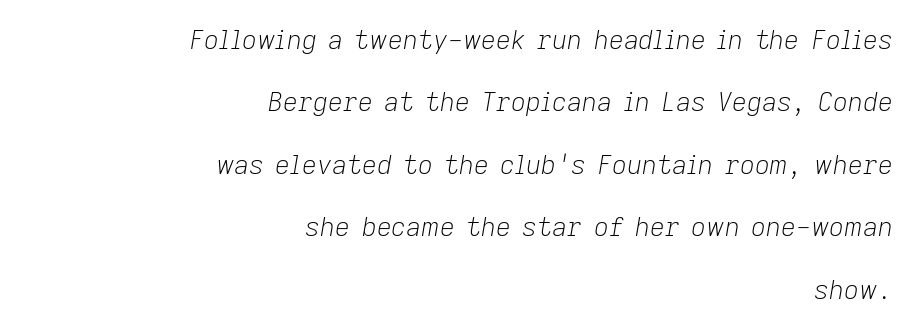
The passage shown is not bold in any degree. Emphasis-style slanted type is in use. These lines are set flush right with a ragged left edge. Inter-character spacing is left at the font's built-in metrics. Leading: increased.
